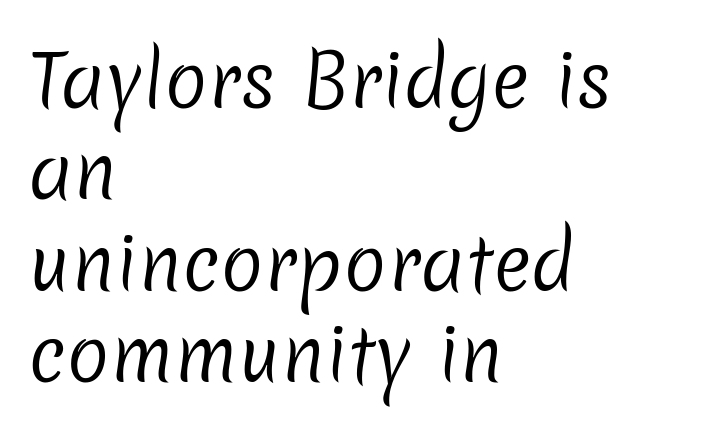
Q: Is the text bold? A: No.
Q: Is the typeface a serif or a sans-serif typeface? A: Sans-serif.
Q: Is the text underlined? A: No.
Q: How is the paragraph aligned? A: Left-aligned.
Q: Is the spacing between letters normal or unusually wide? A: Normal.
Q: Is the spacing between lines tight, normal or loose? A: Normal.
Q: Width (condensed, normal, or wide)? A: Normal.
Q: Stroke contrast? A: Low.
Q: x-height? A: Medium.
Q: Monospaced? A: No.
